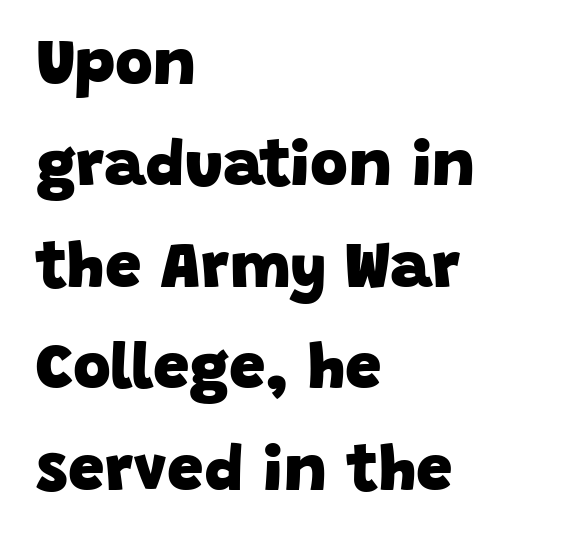
Q: Is the text bold? A: Yes.
Q: Is the typeface a serif or a sans-serif typeface? A: Sans-serif.
Q: Is the text underlined? A: No.
Q: How is the paragraph aligned? A: Left-aligned.
Q: Is the spacing between letters normal or unusually wide? A: Normal.
Q: Is the spacing between lines tight, normal or loose? A: Normal.
Q: Width (condensed, normal, or wide)? A: Normal.
Q: Stroke contrast? A: Low.
Q: x-height? A: Large.
Q: Monospaced? A: No.
